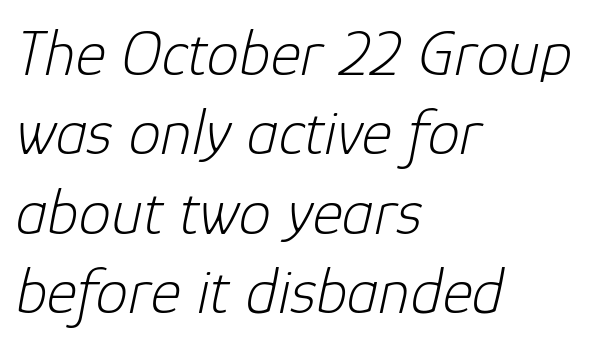
{"italic": "yes", "lean": "right", "slant_degrees": 12, "bold": "no", "weight": "light", "width": "normal", "stroke_contrast": "low", "x_height": "medium", "monospaced": "no", "underline": "no", "align": "left", "line_spacing_ratio": 1.22, "letter_spacing": "normal", "letter_spacing_em": 0.0, "glyph_px": 65}
